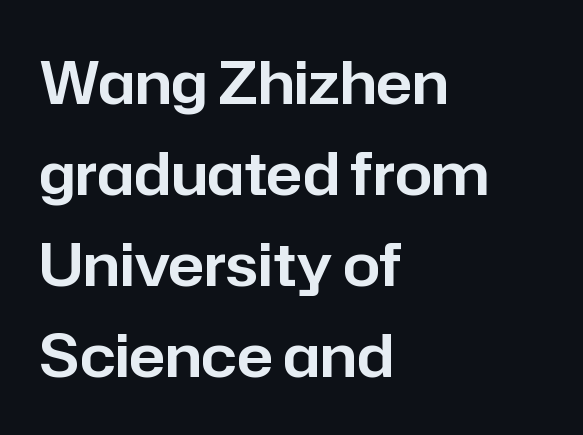
{"serif": "no", "italic": "no", "width": "normal", "stroke_contrast": "low", "x_height": "medium", "monospaced": "no", "underline": "no", "align": "left", "line_spacing": "normal", "line_spacing_ratio": 1.54, "letter_spacing": "normal", "letter_spacing_em": 0.0, "glyph_px": 59}
